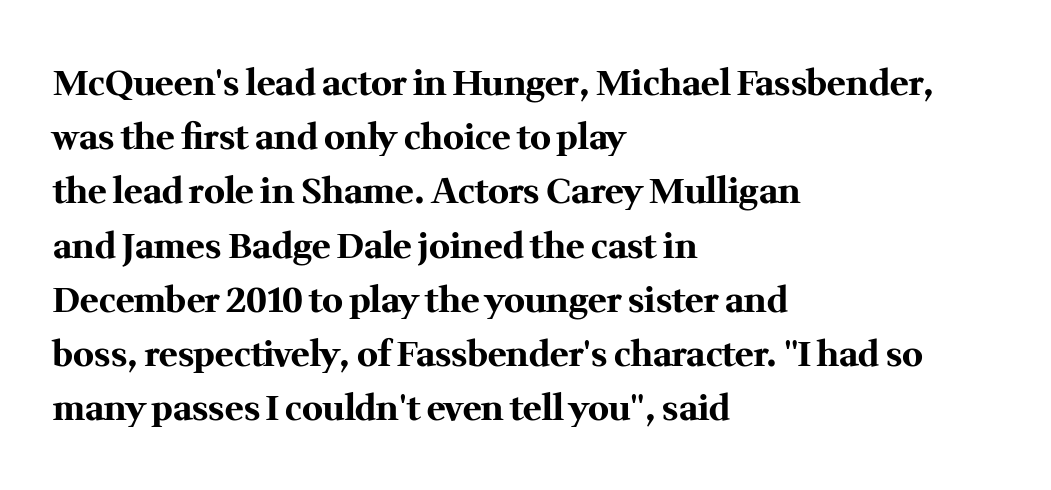
Q: Is the text bold? A: Yes.
Q: Is the text italic (slanted)? A: No, it is upright.
Q: Is the typeface a serif or a sans-serif typeface? A: Serif.
Q: Is the text underlined? A: No.
Q: How is the paragraph aligned? A: Left-aligned.
Q: Is the spacing between letters normal or unusually wide? A: Normal.
Q: Is the spacing between lines tight, normal or loose? A: Normal.
Q: Width (condensed, normal, or wide)? A: Normal.
Q: Stroke contrast? A: Medium.
Q: x-height? A: Medium.
Q: Monospaced? A: No.
